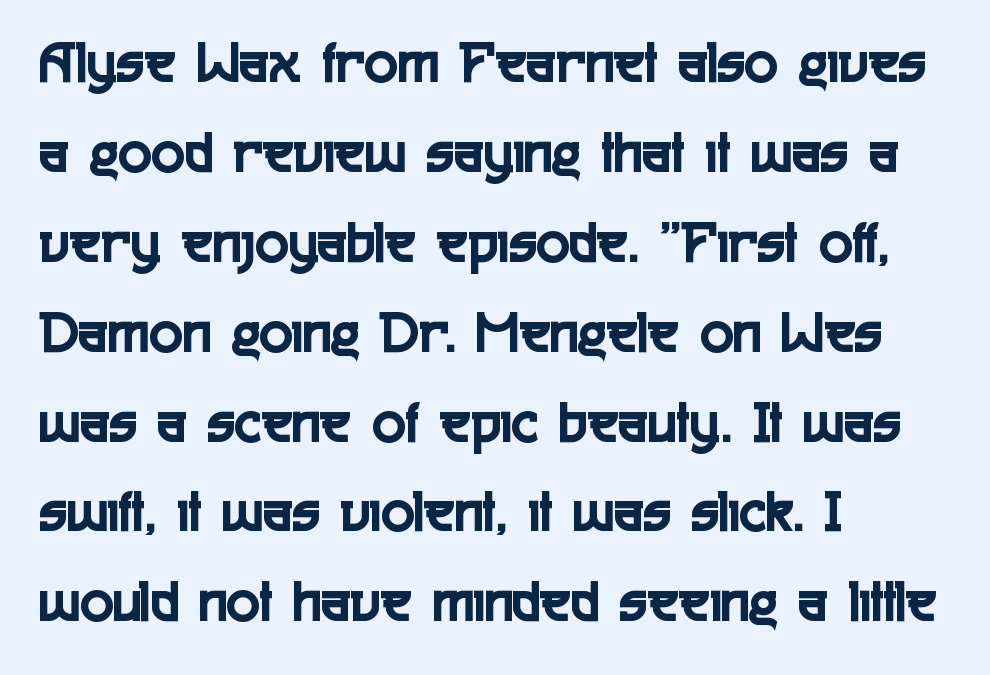
The image shows 62 px condensed sans-serif type, upright; set left-aligned, normal line spacing (1.45x), normal letter spacing, not underlined; a medium x-height.
